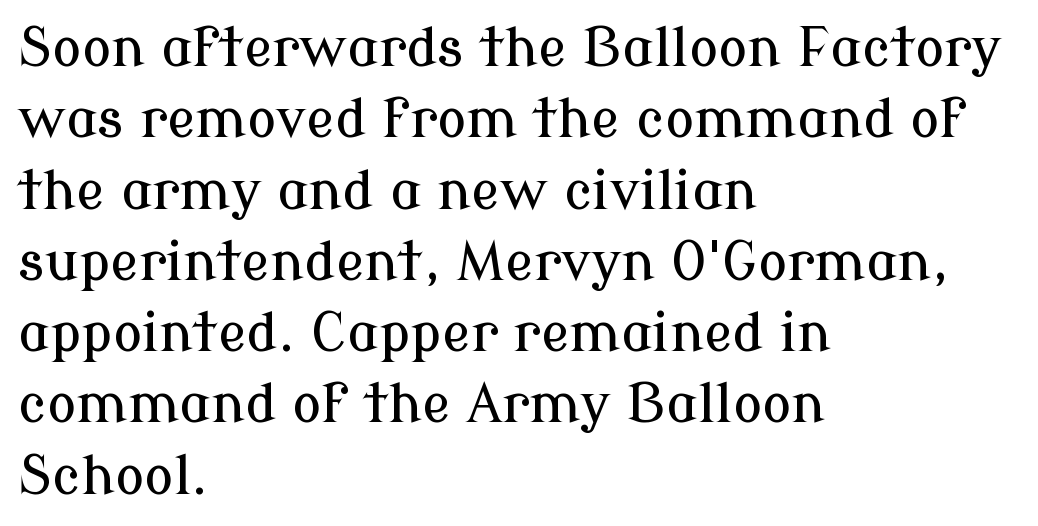
Posture: upright roman. Unmarked baselines from the first word to the last. The rendering uses natural spacing where letterforms have individual widths. In terms of leading, this rendering sits right in the middle.
